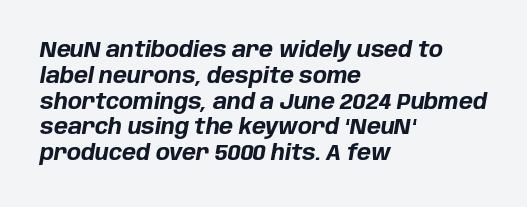
{"italic": "yes", "lean": "right", "slant_degrees": 10, "bold": "yes", "underline": "no", "align": "left", "line_spacing_ratio": 1.23, "letter_spacing": "normal", "letter_spacing_em": 0.0, "glyph_px": 21}
